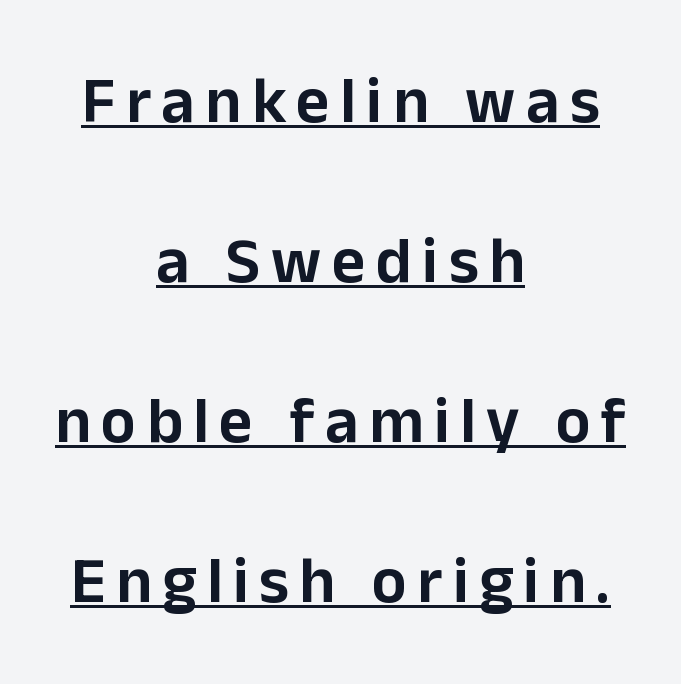
The image shows 65 px sans-serif type, upright; set centered, loose line spacing (2.46x), underlined; low stroke contrast and a medium x-height.
